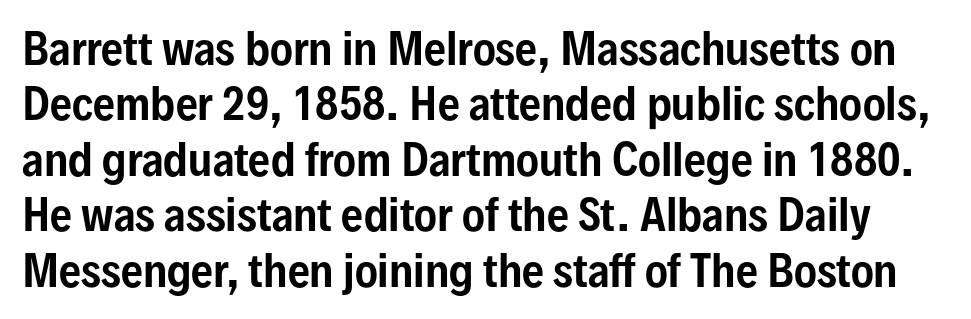
{"serif": "no", "italic": "no", "width": "condensed", "stroke_contrast": "low", "x_height": "medium", "monospaced": "no", "underline": "no", "line_spacing": "normal", "line_spacing_ratio": 1.29, "letter_spacing": "normal", "letter_spacing_em": 0.0, "glyph_px": 43}
